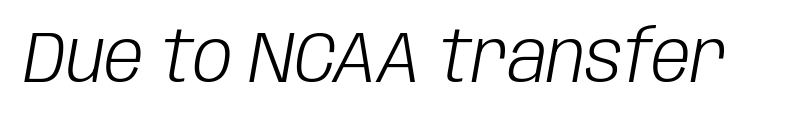
The image shows 71 px light, condensed type, italic (leaning right); set normal letter spacing, not underlined; low stroke contrast and a large x-height.
